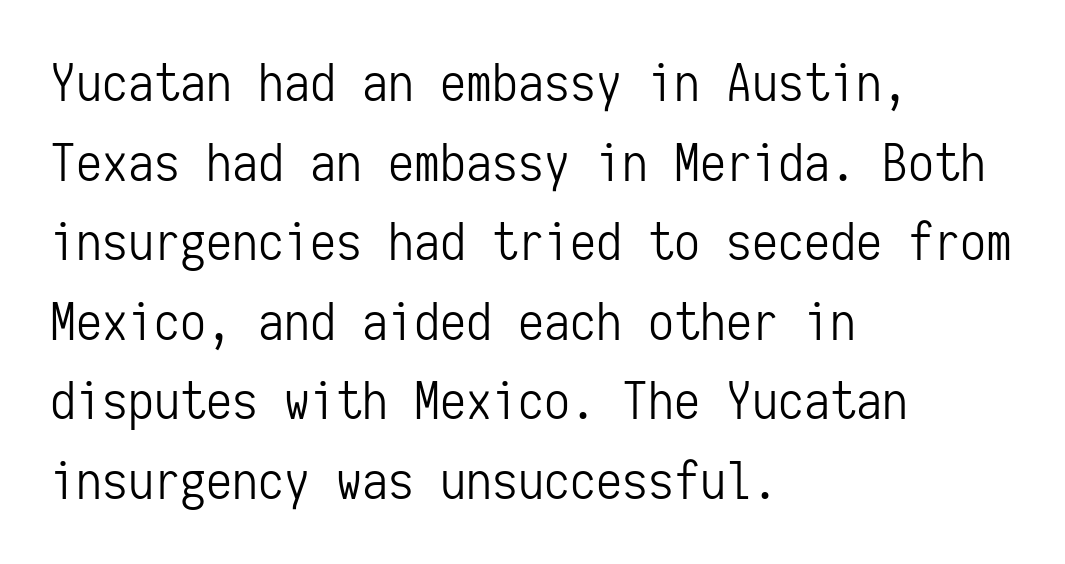
The image shows 52 px light, condensed sans-serif type, upright, monospaced; set left-aligned, normal line spacing (1.53x), normal letter spacing, not underlined; low stroke contrast and a medium x-height.
